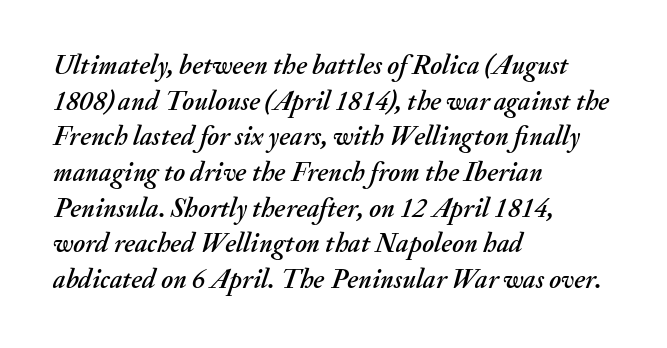
Q: Is the text italic (slanted)? A: Yes, it leans right by about 20 degrees.
Q: Is the text underlined? A: No.
Q: How is the paragraph aligned? A: Left-aligned.
Q: Is the spacing between letters normal or unusually wide? A: Normal.
Q: Is the spacing between lines tight, normal or loose? A: Normal.
